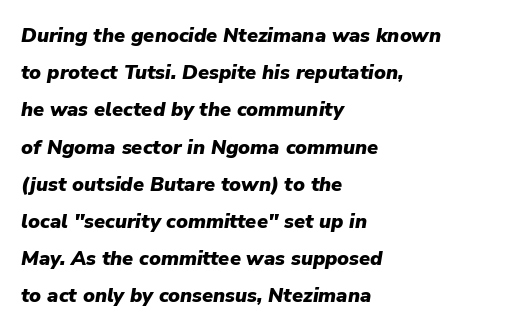
The glyphs look as if they've been sheared to an angle. This sample uses plain, unmodified letter spacing. Anything drawn beneath the words? Only blank space. Typographic density is high because the face is bold.
